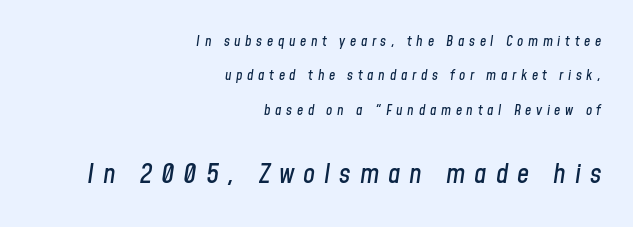
The image shows 27 px text type, italic (leaning right); set right-aligned, loose line spacing (2.45x), unusually wide letter spacing (+0.33 em), not underlined; the second (bottom) block is 1.93x larger.
